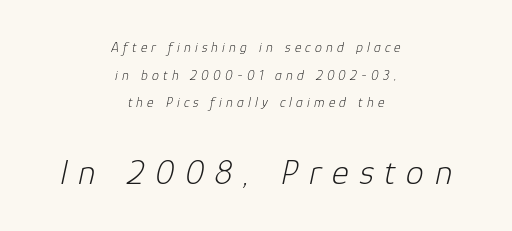
{"italic": "yes", "lean": "right", "slant_degrees": 12, "bold": "no", "weight": "light", "width": "normal", "stroke_contrast": "low", "x_height": "medium", "monospaced": "no", "underline": "no", "align": "center", "line_spacing": "loose", "line_spacing_ratio": 1.98, "letter_spacing": "wide", "letter_spacing_em": 0.3, "larger_block": "second", "size_ratio": 2.57, "glyph_px": 36}
